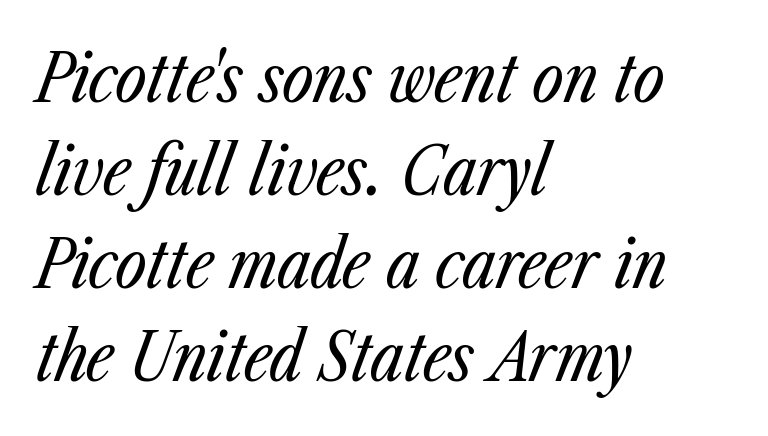
Q: Is the text bold? A: No.
Q: Is the text italic (slanted)? A: Yes, it leans right by about 23 degrees.
Q: Is the text underlined? A: No.
Q: How is the paragraph aligned? A: Left-aligned.
Q: Is the spacing between letters normal or unusually wide? A: Normal.
Q: Is the spacing between lines tight, normal or loose? A: Normal.
Q: Width (condensed, normal, or wide)? A: Condensed.
Q: Stroke contrast? A: Low.
Q: x-height? A: Medium.
Q: Monospaced? A: No.
